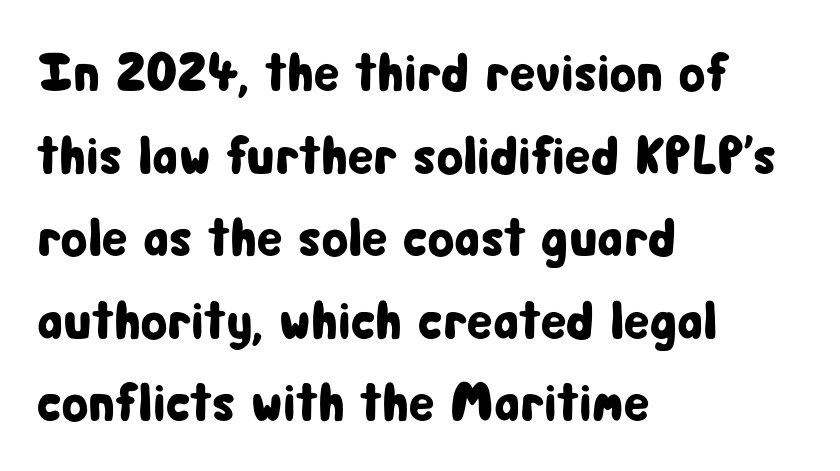
The image shows 54 px condensed sans-serif type, upright; set left-aligned, normal line spacing (1.53x), normal letter spacing, not underlined; low stroke contrast and a medium x-height.
